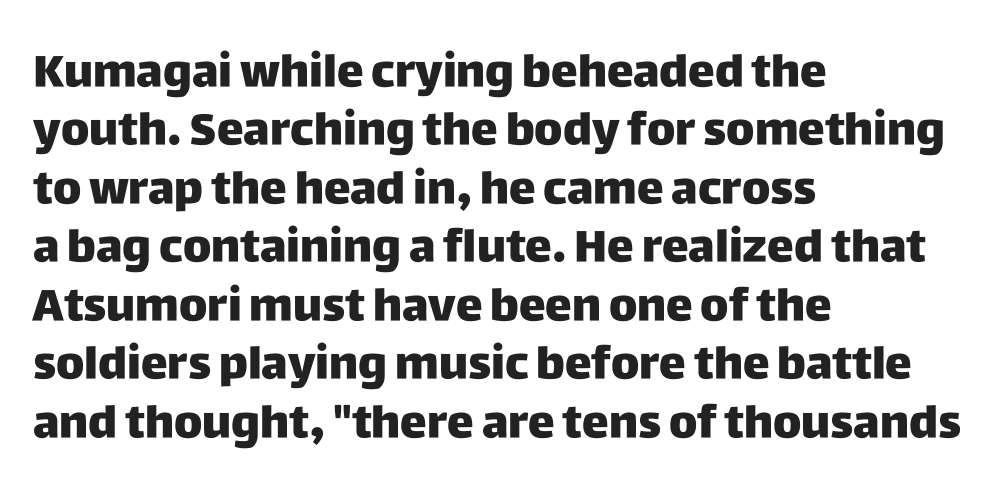
The lettering holds an erect, upright posture throughout. Between one letter and the next there's only the usual sliver of space. This sample has the flowing, uneven cadence of proportional lettering. Summary of vertical rhythm: regular, with standard interline spacing. This sample uses a sans-serif face. The words here are not underlined.
